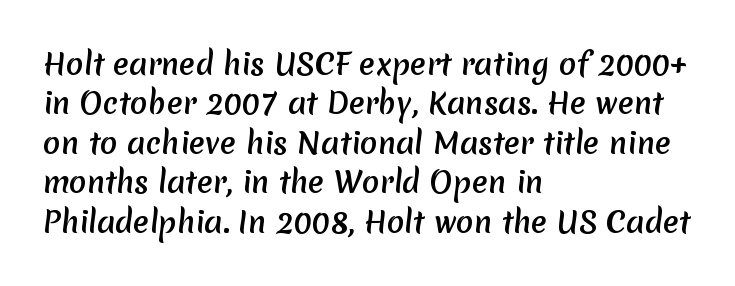
Here the designer chose a conventional face with non-uniform glyph widths. Caption: standard tracking, unaltered. Check under the words: just untouched page. How would I describe the line gaps? Plain and ordinary. The type family on display is of the sans-serif kind. Does the copy run flush right? No — it runs flush left.
